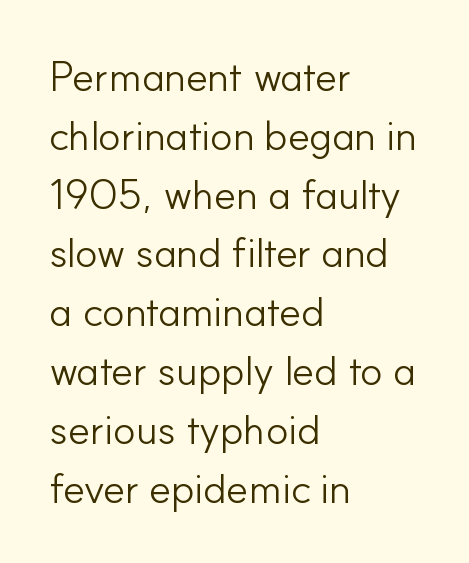
{"serif": "no", "italic": "no", "bold": "no", "weight": "light", "width": "normal", "stroke_contrast": "low", "x_height": "small", "monospaced": "no", "underline": "no", "align": "left", "line_spacing": "normal", "line_spacing_ratio": 1.4, "letter_spacing": "normal", "letter_spacing_em": 0.0, "glyph_px": 42}
